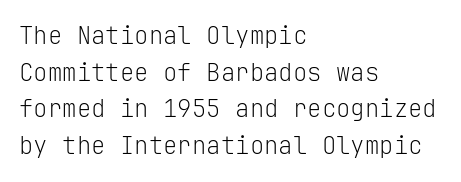
Standard letterfit; no display-style spreading of the glyphs. No chunkiness to these letters — they're not bold. This is roman type, the default non-slanted kind. Does the copy run flush right? No — it runs flush left.
